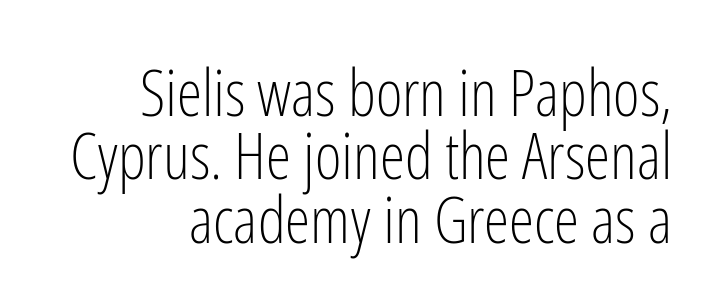
Does the leading feel generous? Not at all — it's pinched. Casual observation: everything's shoved over to the right. Spacing verdict: proportional, widths tailored to each character. Upright lettering throughout. Is the letter spacing exaggerated? No — it looks like the ordinary default.
